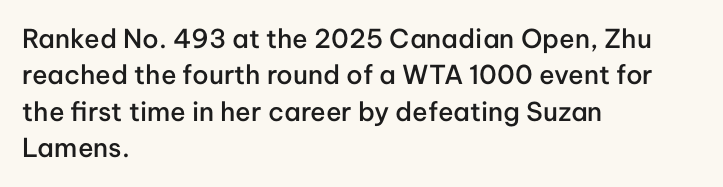
{"italic": "no", "bold": "semi", "underline": "no", "align": "left", "line_spacing": "normal", "line_spacing_ratio": 1.4, "letter_spacing": "normal", "letter_spacing_em": 0.0, "glyph_px": 26}
